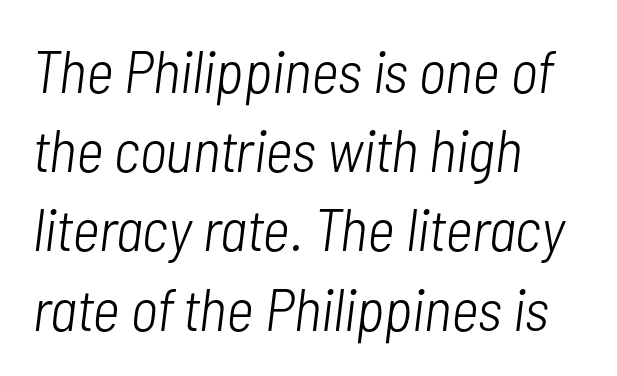
The image shows 60 px light, condensed type, italic (leaning right); set left-aligned, normal line spacing (1.32x), normal letter spacing, not underlined; low stroke contrast and a medium x-height.
